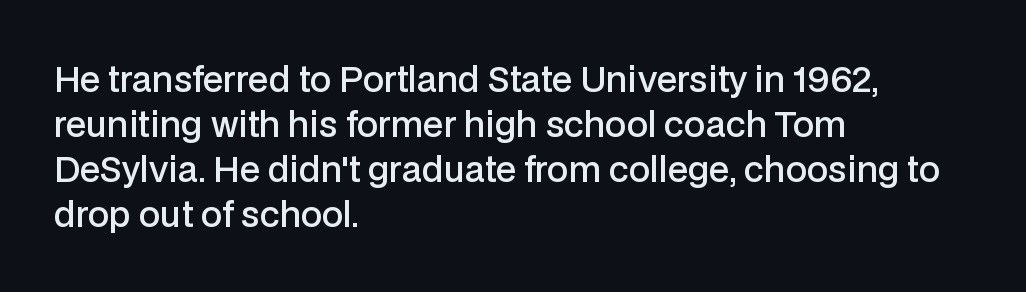
Q: Is the text bold? A: Semi-bold.
Q: Is the text italic (slanted)? A: No, it is upright.
Q: Is the typeface a serif or a sans-serif typeface? A: Sans-serif.
Q: Is the text underlined? A: No.
Q: How is the paragraph aligned? A: Left-aligned.
Q: Is the spacing between letters normal or unusually wide? A: Normal.
Q: Is the spacing between lines tight, normal or loose? A: Normal.
Q: Width (condensed, normal, or wide)? A: Normal.
Q: Stroke contrast? A: Low.
Q: x-height? A: Medium.
Q: Monospaced? A: No.
